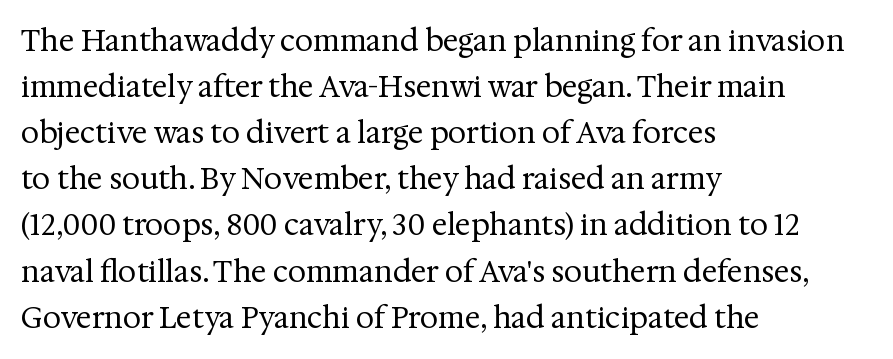
{"serif": "yes", "italic": "no", "bold": "no", "weight": "regular", "width": "normal", "stroke_contrast": "medium", "x_height": "medium", "monospaced": "no", "underline": "no", "align": "left", "line_spacing": "normal", "line_spacing_ratio": 1.59, "letter_spacing": "normal", "letter_spacing_em": 0.0, "glyph_px": 29}
